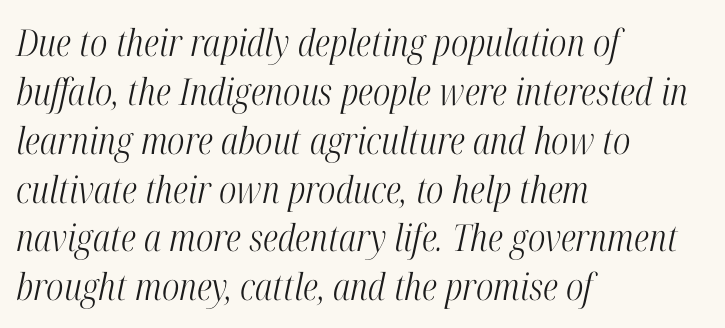
The image shows 37 px light, condensed serif type, italic (leaning right); set left-aligned, normal line spacing (1.32x), normal letter spacing, not underlined; high stroke contrast and a medium x-height.
